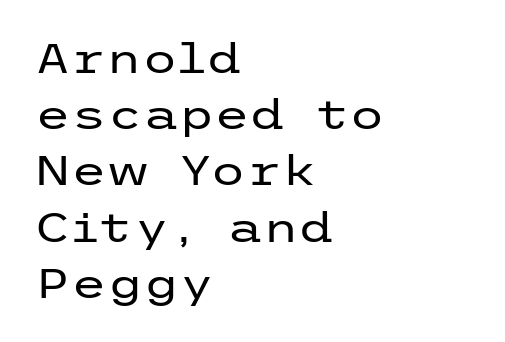
The baseline area is clear. Short note: letters normally spaced. When letters stand straight like this, we call the style roman or upright. A sans-serif font was chosen for this passage. The setting favours the left margin, as ordinary paragraphs usually do. These glyphs show unthickened strokes, regular width or finer.
